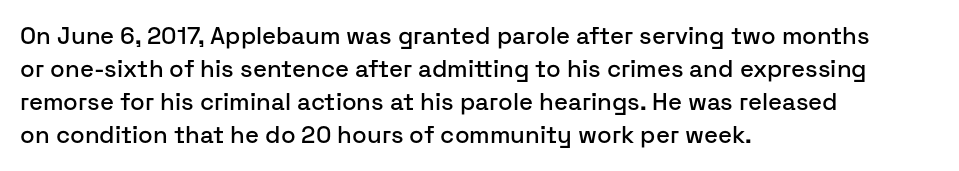
The image shows 24 px text type, upright; set left-aligned, normal line spacing (1.37x), normal letter spacing, not underlined.
